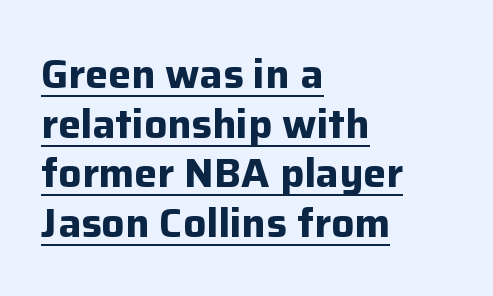
{"serif": "no", "italic": "no", "bold": "yes", "weight": "bold", "width": "normal", "stroke_contrast": "low", "x_height": "medium", "monospaced": "no", "underline": "yes", "align": "left", "line_spacing_ratio": 1.21, "letter_spacing": "normal", "letter_spacing_em": 0.0, "glyph_px": 41}
